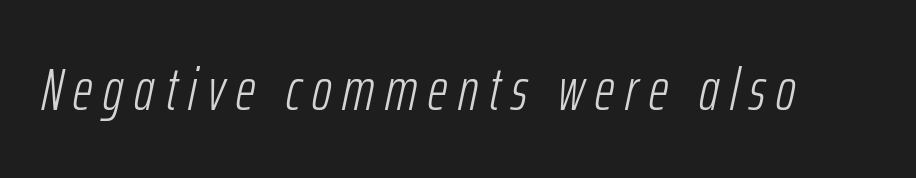
Q: Is the text bold? A: No.
Q: Is the text italic (slanted)? A: Yes, it leans right by about 12 degrees.
Q: Is the text underlined? A: No.
Q: Width (condensed, normal, or wide)? A: Condensed.
Q: Stroke contrast? A: Low.
Q: x-height? A: Medium.
Q: Monospaced? A: No.
